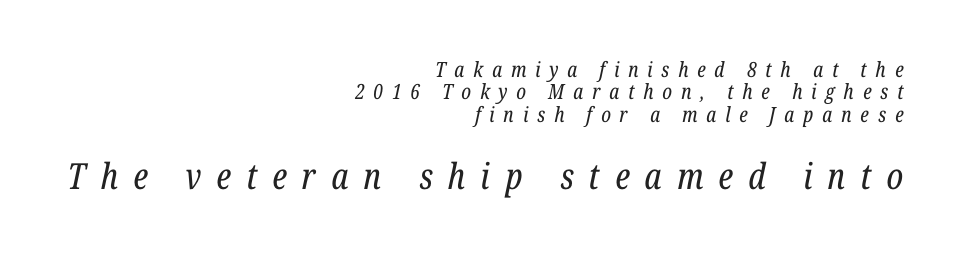
Q: Is the text bold? A: No.
Q: Is the text italic (slanted)? A: Yes, it leans right by about 12 degrees.
Q: Is the typeface a serif or a sans-serif typeface? A: Serif.
Q: Is the text underlined? A: No.
Q: How is the paragraph aligned? A: Right-aligned.
Q: Is the spacing between letters normal or unusually wide? A: Unusually wide.
Q: Is the spacing between lines tight, normal or loose? A: Tight.
Q: Which block of text is set in a larger size, the first (top) or the second (bottom)? A: The second (bottom) one.
Q: Width (condensed, normal, or wide)? A: Condensed.
Q: Stroke contrast? A: Low.
Q: x-height? A: Medium.
Q: Monospaced? A: No.
